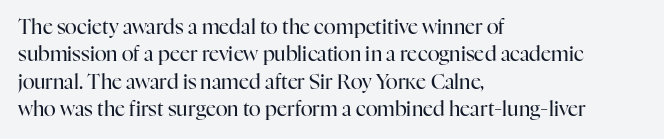
The image shows 20 px text type, upright; set left-aligned, normal line spacing (1.37x), normal letter spacing, not underlined.
